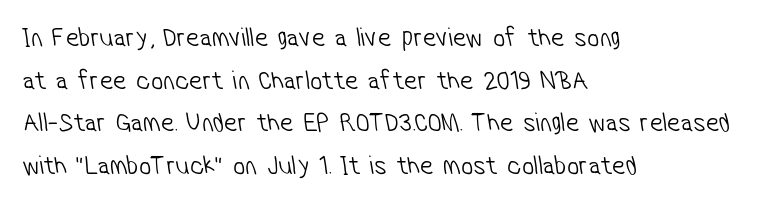
The image shows 27 px text type; set left-aligned, normal line spacing (1.58x), normal letter spacing, not underlined.
